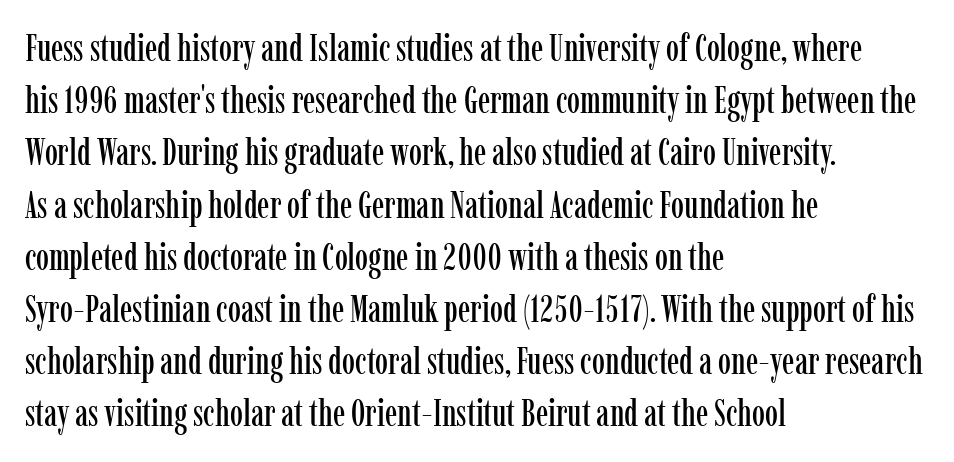
Looks like regular typesetting: each glyph gets only the width it needs. The horizontal fit of the characters is conventional and even. Stroke terminals: seriffed. Italic: no, the glyphs are upright roman. Letters rest on an invisible, unmarked baseline.
